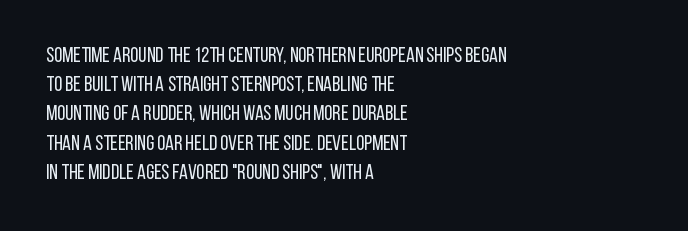
{"italic": "no", "bold": "no", "underline": "no", "align": "left", "line_spacing": "normal", "line_spacing_ratio": 1.39, "letter_spacing": "normal", "letter_spacing_em": 0.0, "glyph_px": 21}
